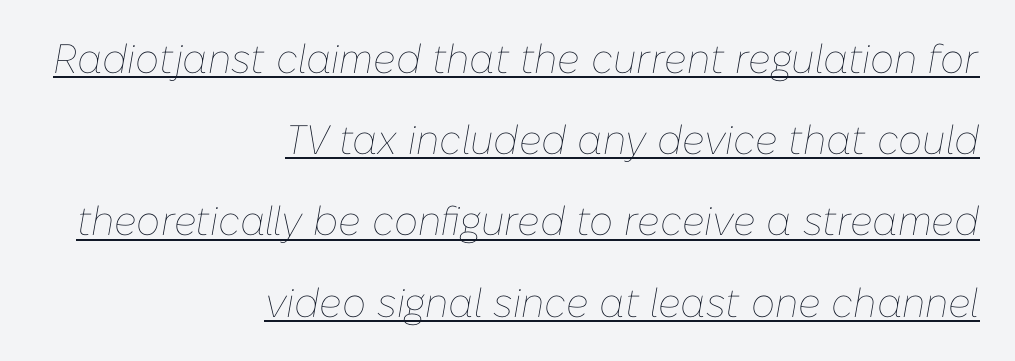
Q: Is the text bold? A: No.
Q: Is the text italic (slanted)? A: Yes, it leans right by about 10 degrees.
Q: Is the text underlined? A: Yes.
Q: How is the paragraph aligned? A: Right-aligned.
Q: Is the spacing between letters normal or unusually wide? A: Normal.
Q: Is the spacing between lines tight, normal or loose? A: Loose.
Q: Width (condensed, normal, or wide)? A: Normal.
Q: Stroke contrast? A: Low.
Q: x-height? A: Medium.
Q: Monospaced? A: No.
